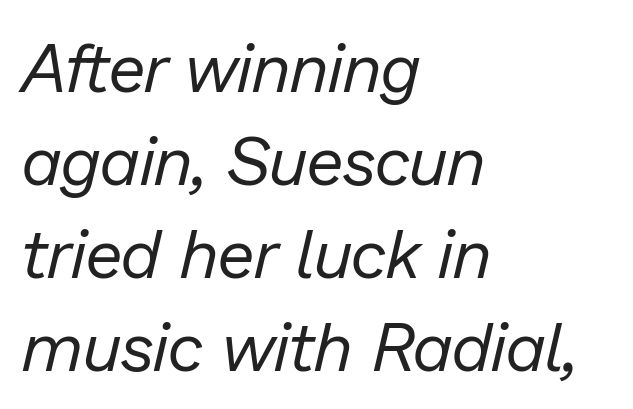
{"italic": "yes", "lean": "right", "slant_degrees": 13, "bold": "no", "weight": "regular", "width": "normal", "stroke_contrast": "low", "x_height": "medium", "monospaced": "no", "underline": "no", "align": "left", "line_spacing": "normal", "line_spacing_ratio": 1.37, "letter_spacing": "normal", "letter_spacing_em": 0.0, "glyph_px": 68}
